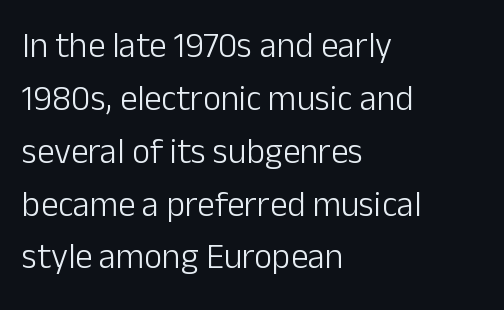
Q: Is the text bold? A: No.
Q: Is the text italic (slanted)? A: No, it is upright.
Q: Is the typeface a serif or a sans-serif typeface? A: Sans-serif.
Q: Is the text underlined? A: No.
Q: How is the paragraph aligned? A: Left-aligned.
Q: Is the spacing between letters normal or unusually wide? A: Normal.
Q: Is the spacing between lines tight, normal or loose? A: Normal.
Q: Width (condensed, normal, or wide)? A: Normal.
Q: Stroke contrast? A: Low.
Q: x-height? A: Medium.
Q: Monospaced? A: No.
